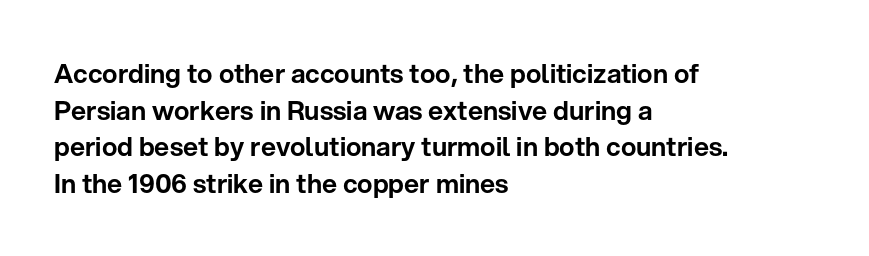
Here the glyphs are tracked normally, forming tight word shapes. Upright lettering throughout. Underline: absent. The lines are quadded left.
